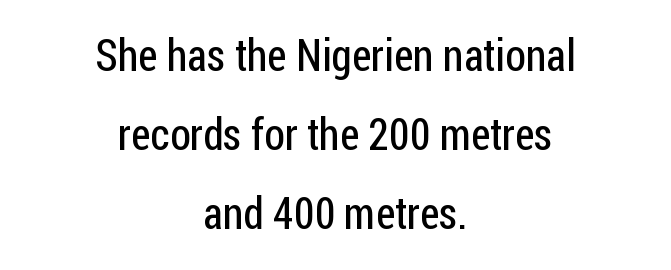
Designer's note — italics off, roman on. Honestly, the letter spacing is just normal — you wouldn't notice it. On a weight scale, this lands at 450 or below. The face used here is proportionally spaced, like ordinary book or web type.
